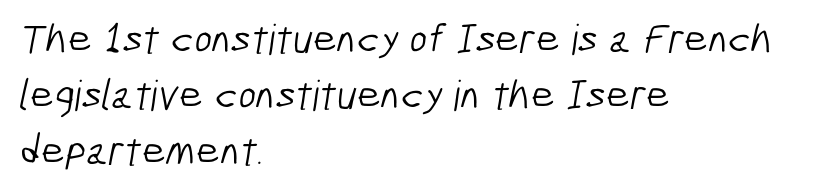
Letters rest on an invisible, unmarked baseline. Stem width sits at or under what a default text font uses. Visually the block forms a straight wall on the left and a jagged coastline on the right. The line-height multiplier appears to be the usual default. Nope, no serifs anywhere on these letters.
